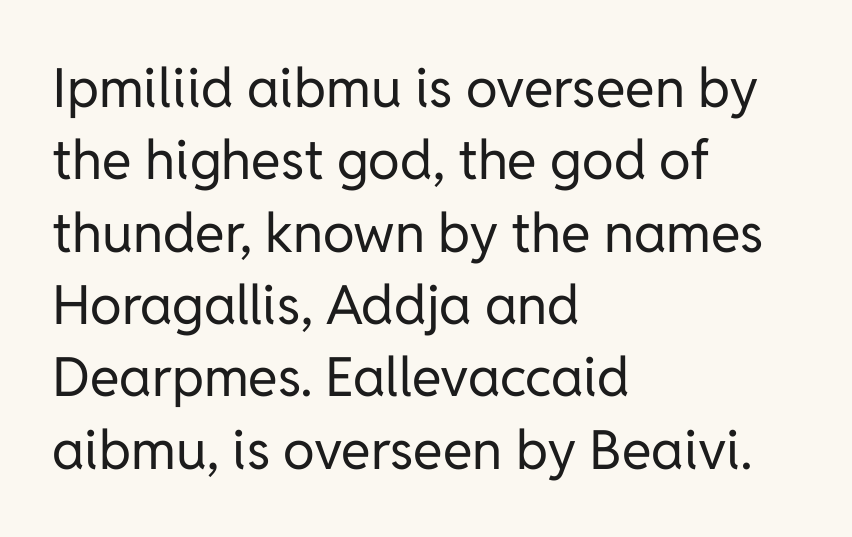
Is this a fixed-width face? No — the glyphs have proportional, varying widths. Note: no serifs on the glyphs. The designer left line spacing at the default. The paragraph has a hard left edge and a soft right edge.
